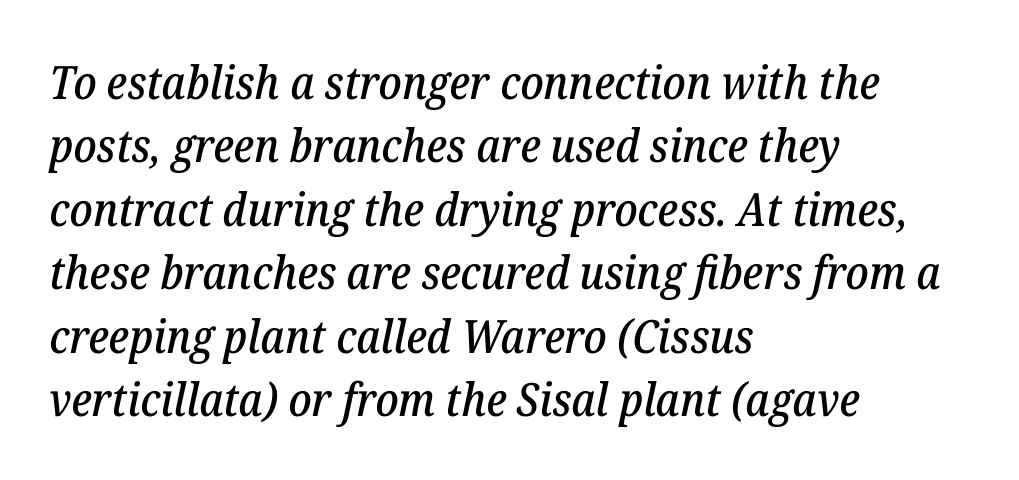
Letter spacing: default. Looks like regular typesetting: each glyph gets only the width it needs. These lines sit exactly where default settings would place them. Line starts are locked; line ends wander.
